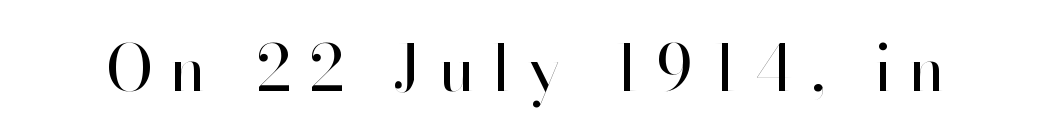
Note: no serifs on the glyphs. Honestly, the letter spacing is so wide it's the main thing you notice. Any mark beneath the type? The region is blank. The passage shown is typed in a proportional face where columns would drift.
